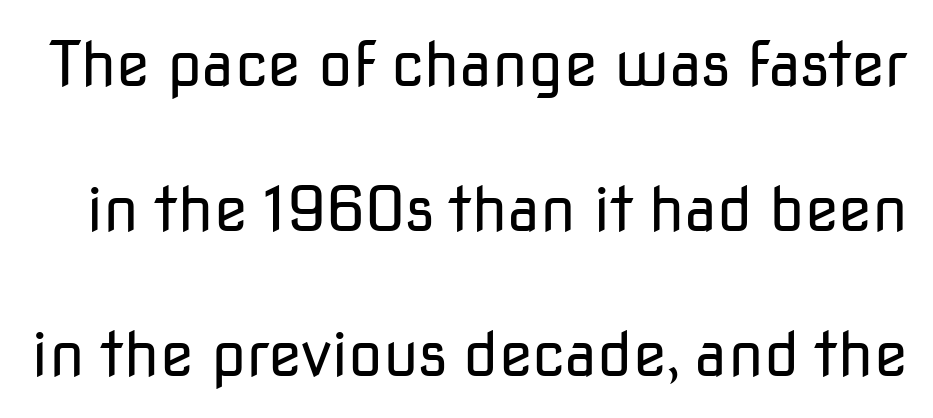
The specimen reads as upright at a glance. You could not count columns in this text — the font is proportionally spaced. Students, note that the glyphs here touch the page at normal intervals. Bold? No — there's no thickening of the strokes.
